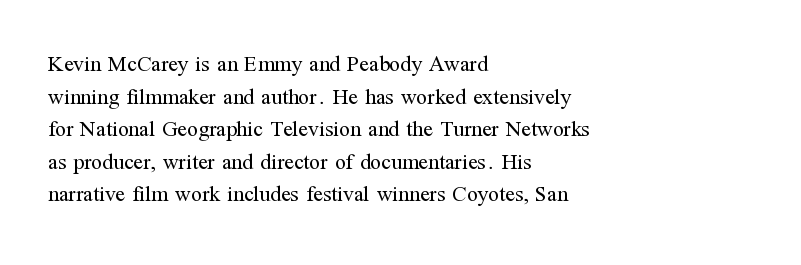
{"italic": "no", "bold": "no", "underline": "no", "align": "left", "line_spacing": "normal", "line_spacing_ratio": 1.48, "letter_spacing": "normal", "letter_spacing_em": 0.0, "glyph_px": 22}
